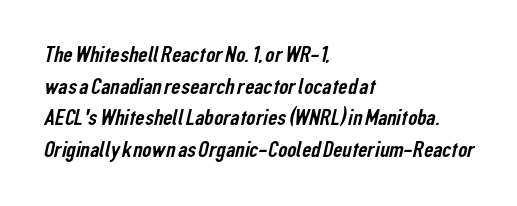
Q: Is the text underlined? A: No.
Q: How is the paragraph aligned? A: Left-aligned.
Q: Is the spacing between letters normal or unusually wide? A: Normal.
Q: Is the spacing between lines tight, normal or loose? A: Normal.
